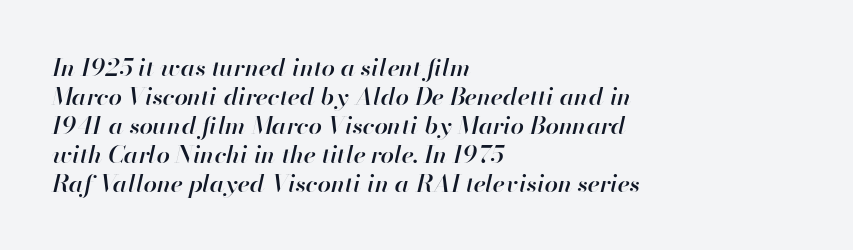
The strokes are fattened partway — semibold, not bold. Reading down the block, your eye returns to a fixed left position each line. Beneath every word, the page is bare. An italicized treatment has been applied to the whole sample. A typesetter would call this zero additional tracking.
